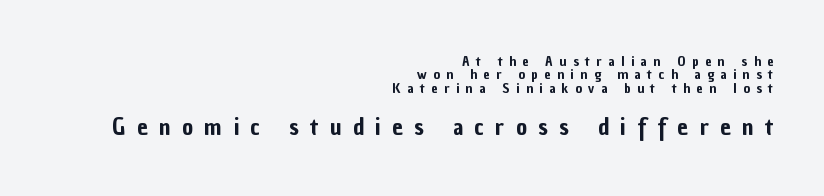
The image shows 24 px text type, upright; set right-aligned, tight line spacing (0.95x), unusually wide letter spacing (+0.47 em), not underlined; the second (bottom) block is 1.71x larger.
